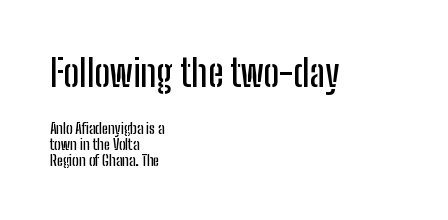
The characters display no serif detailing; their extremities are plain. The gap between lines stays unmarked. Top chunk: large. Bottom chunk: small. Vertical spacing — tight. Where is the straight margin? On the left. Tracking here is standard; glyphs follow each other at the usual distance.
